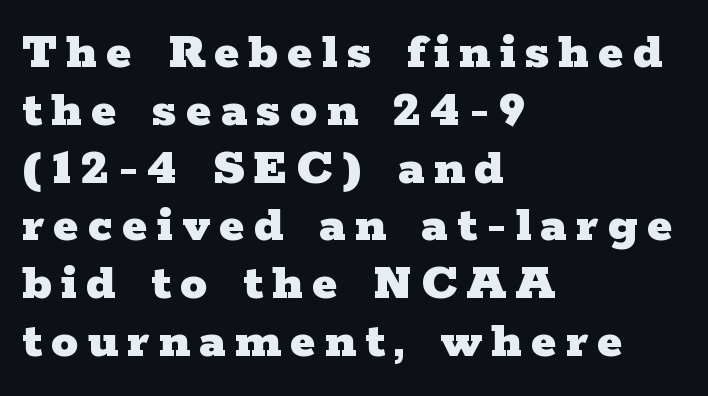
{"serif": "yes", "italic": "no", "bold": "yes", "weight": "heavy", "width": "wide", "stroke_contrast": "low", "x_height": "medium", "monospaced": "no", "underline": "no", "align": "left", "line_spacing": "tight", "line_spacing_ratio": 1.07, "glyph_px": 54}
